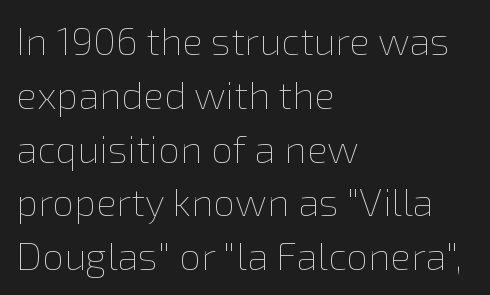
The image shows 39 px thin type, upright; set left-aligned, normal line spacing (1.38x), normal letter spacing, not underlined; low stroke contrast and a medium x-height.
